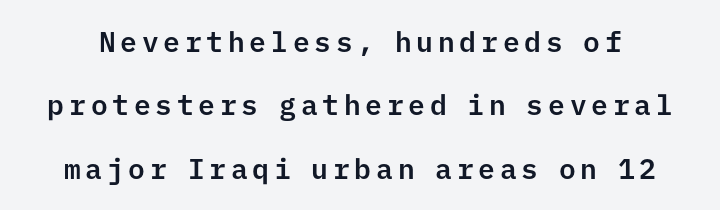
Nothing sits at the stroke ends, so this counts as sans-serif. The block of text is sparse from top to bottom, with ample space between rows. Each letter, wide or thin by design, is forced into the same width here. Plain, unruled lines of type. The font's upright variant was chosen for this text.
